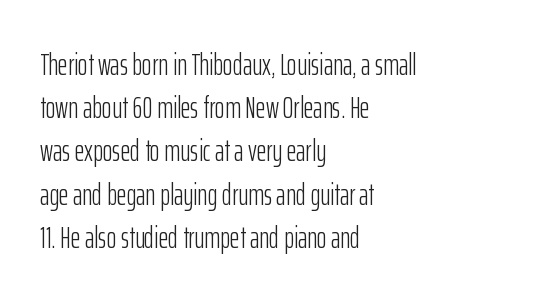
{"serif": "no", "italic": "no", "bold": "no", "weight": "light", "width": "condensed", "stroke_contrast": "low", "x_height": "medium", "monospaced": "no", "underline": "no", "align": "left", "line_spacing": "normal", "line_spacing_ratio": 1.44, "letter_spacing": "normal", "letter_spacing_em": 0.0, "glyph_px": 30}
